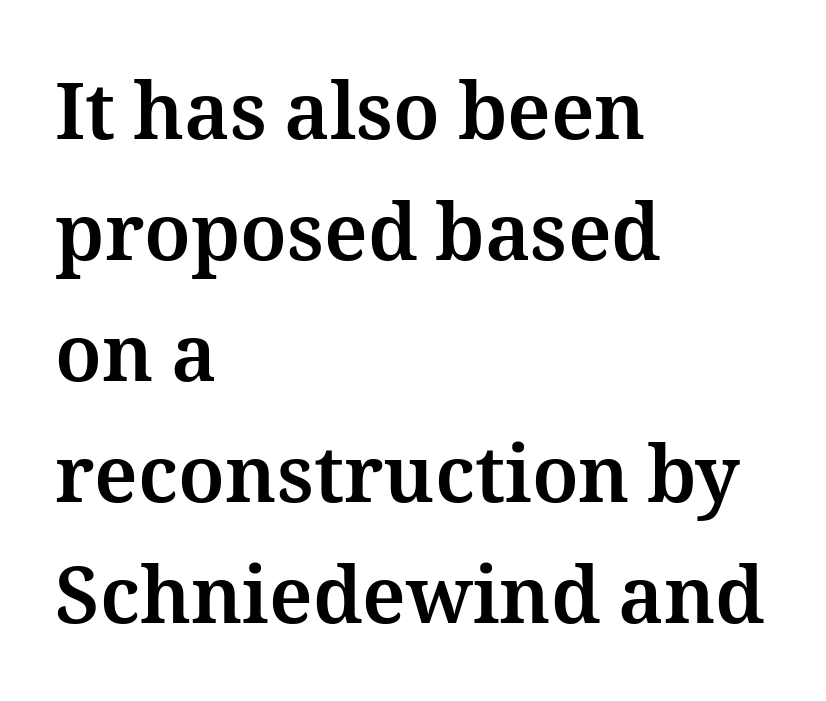
{"italic": "no", "bold": "yes", "weight": "bold", "width": "normal", "stroke_contrast": "medium", "x_height": "medium", "monospaced": "no", "underline": "no", "align": "left", "line_spacing": "normal", "line_spacing_ratio": 1.55, "letter_spacing": "normal", "letter_spacing_em": 0.0, "glyph_px": 78}
